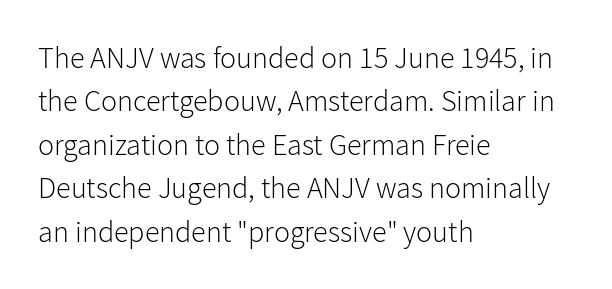
The lines are quadded left. Note the varied advance widths — an 'i' is clearly narrower than an 'm'. The specimen omits any rule beneath the text block's lines. No chunkiness to these letters — they're not bold. The typeface chosen for these lines omits serifs.
